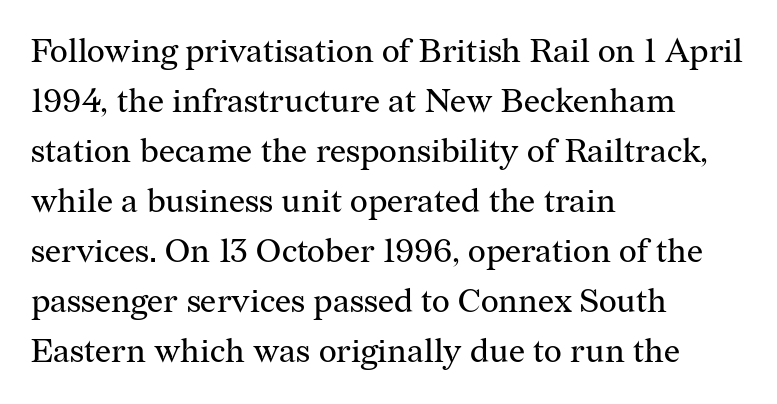
The image shows 34 px regular-weight serif type, upright; set left-aligned, normal line spacing (1.47x), normal letter spacing, not underlined; medium stroke contrast and a medium x-height.
